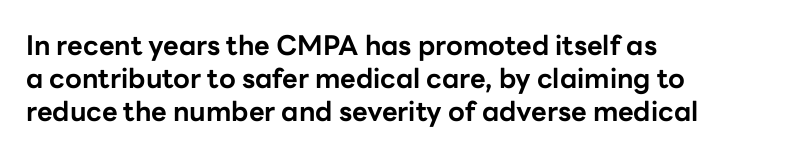
The image shows 27 px bold type, upright; set left-aligned, line spacing 1.22x, normal letter spacing, not underlined.
